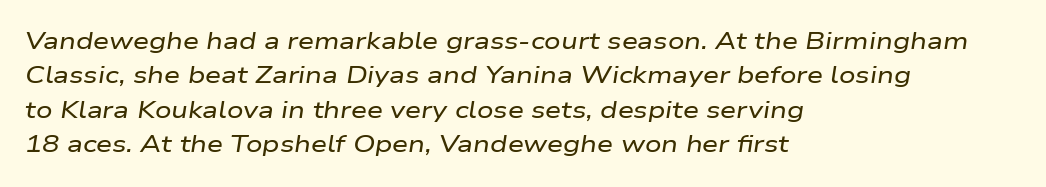
{"italic": "yes", "lean": "right", "slant_degrees": 9, "underline": "no", "align": "left", "line_spacing": "normal", "line_spacing_ratio": 1.5, "letter_spacing": "normal", "letter_spacing_em": 0.0, "glyph_px": 23}
